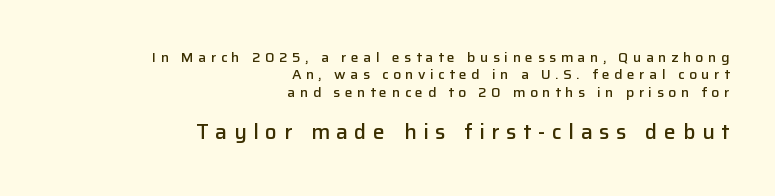
The image shows 21 px text type, upright; set right-aligned, normal line spacing (1.25x), unusually wide letter spacing (+0.32 em), not underlined; the second (bottom) block is 1.5x larger.
